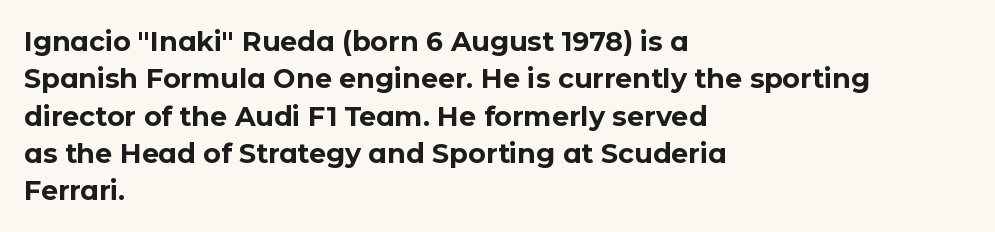
Q: Is the text bold? A: Yes.
Q: Is the text italic (slanted)? A: No, it is upright.
Q: Is the text underlined? A: No.
Q: How is the paragraph aligned? A: Left-aligned.
Q: Is the spacing between letters normal or unusually wide? A: Normal.
Q: Is the spacing between lines tight, normal or loose? A: Normal.
